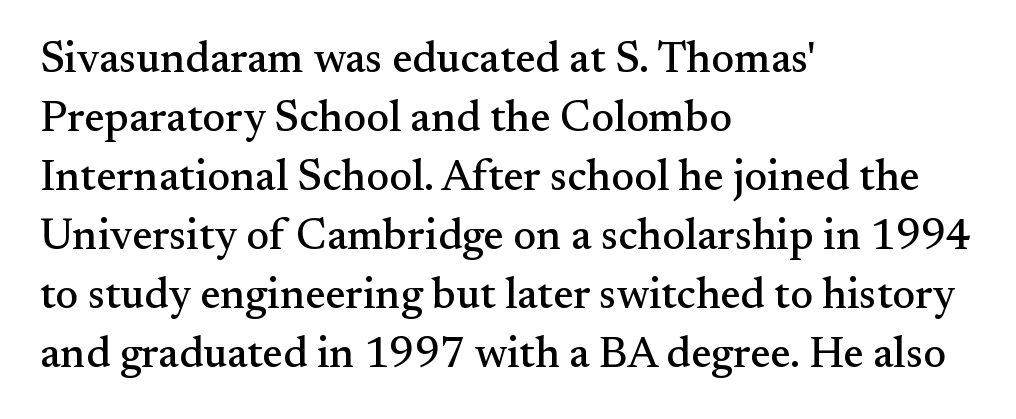
{"serif": "yes", "italic": "no", "width": "normal", "stroke_contrast": "medium", "x_height": "small", "monospaced": "no", "underline": "no", "align": "left", "line_spacing": "normal", "line_spacing_ratio": 1.37, "letter_spacing": "normal", "letter_spacing_em": 0.0, "glyph_px": 43}
